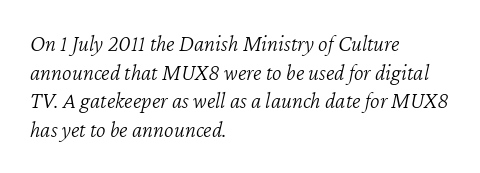
The image shows 23 px text type, italic (leaning right); set left-aligned, normal line spacing (1.25x), normal letter spacing, not underlined.
